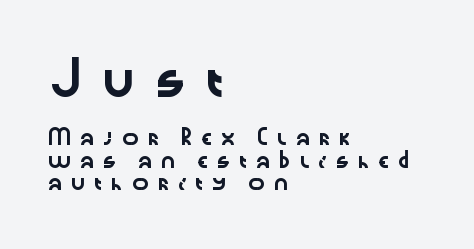
Q: Is the text italic (slanted)? A: No, it is upright.
Q: Is the typeface a serif or a sans-serif typeface? A: Sans-serif.
Q: Is the text underlined? A: No.
Q: How is the paragraph aligned? A: Left-aligned.
Q: Is the spacing between letters normal or unusually wide? A: Unusually wide.
Q: Is the spacing between lines tight, normal or loose? A: Normal.
Q: Which block of text is set in a larger size, the first (top) or the second (bottom)? A: The first (top) one.
Q: Width (condensed, normal, or wide)? A: Wide.
Q: Stroke contrast? A: Low.
Q: x-height? A: Medium.
Q: Monospaced? A: No.
